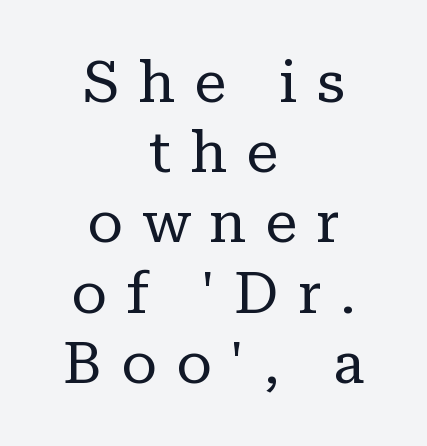
Unbolded letterforms with no extra heft. Horizontally, the lines are justified to the midpoint only. These lines were composed using upright roman letters. Plain, unruled lines of type. This sample uses expanded letter spacing, leaving extra air between glyphs.
